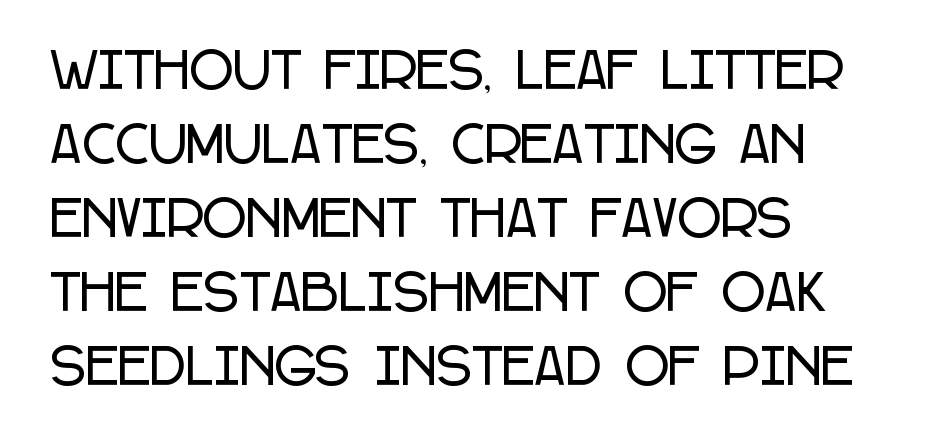
Short note: letters normally spaced. Evenly set lines give the paragraph a standard silhouette. A typesetter would call this proportional, since set widths differ per character. Quick note: underline off. Unlike italic type, these characters show no tilt at all.
